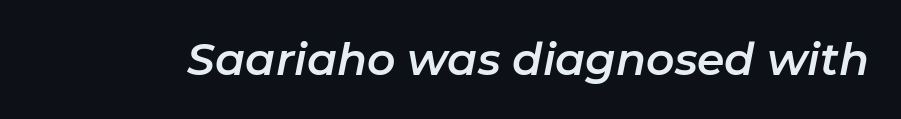
{"italic": "yes", "lean": "right", "slant_degrees": 11, "width": "normal", "stroke_contrast": "low", "x_height": "medium", "monospaced": "no", "underline": "no", "letter_spacing": "normal", "letter_spacing_em": 0.0, "glyph_px": 44}
